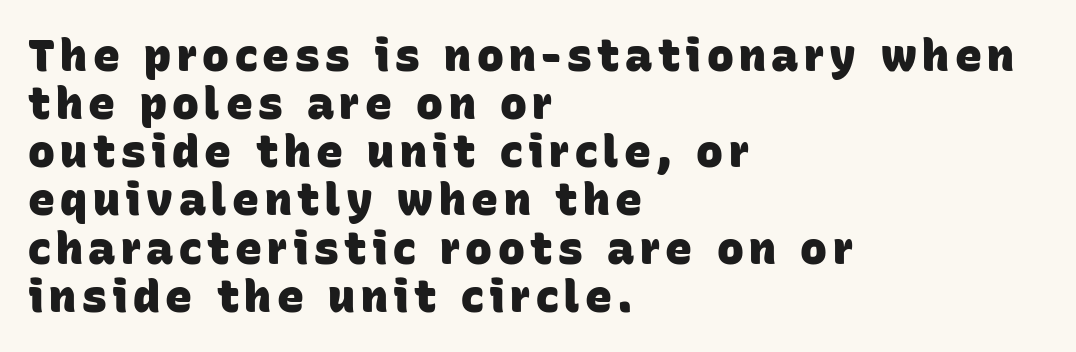
{"serif": "no", "bold": "yes", "weight": "heavy", "width": "normal", "stroke_contrast": "low", "x_height": "large", "monospaced": "no", "underline": "no", "align": "left", "line_spacing": "tight", "line_spacing_ratio": 1.07, "glyph_px": 45}
